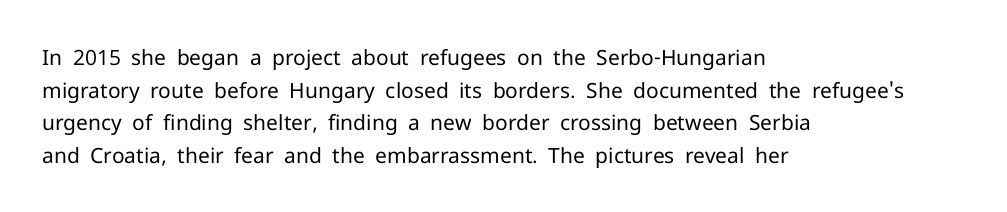
The axis of the letterforms is exactly vertical. Here the glyphs are tracked normally, forming tight word shapes. Descenders hang freely into open space. Line beginnings align vertically; line endings do not. The rows are spaced the way most documents space them.
